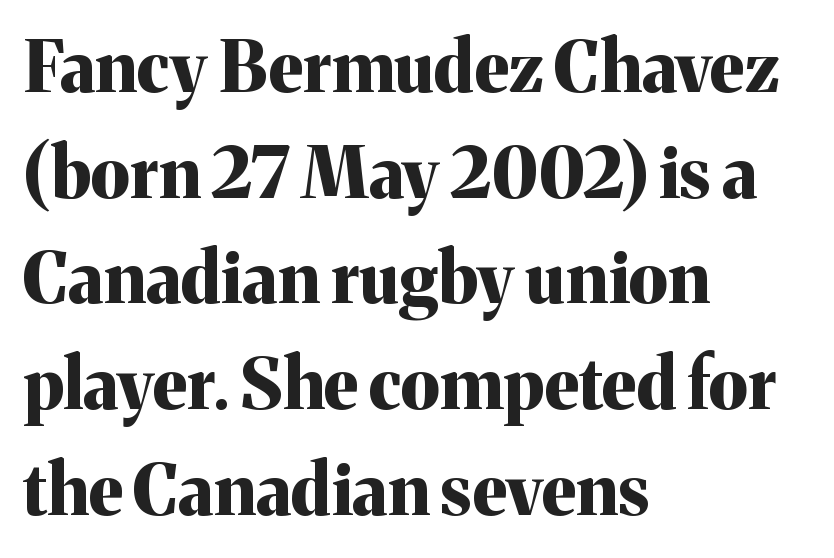
Q: Is the text bold? A: Yes.
Q: Is the text italic (slanted)? A: No, it is upright.
Q: Is the typeface a serif or a sans-serif typeface? A: Serif.
Q: Is the text underlined? A: No.
Q: How is the paragraph aligned? A: Left-aligned.
Q: Is the spacing between letters normal or unusually wide? A: Normal.
Q: Is the spacing between lines tight, normal or loose? A: Normal.
Q: Width (condensed, normal, or wide)? A: Normal.
Q: Stroke contrast? A: Medium.
Q: x-height? A: Medium.
Q: Monospaced? A: No.
